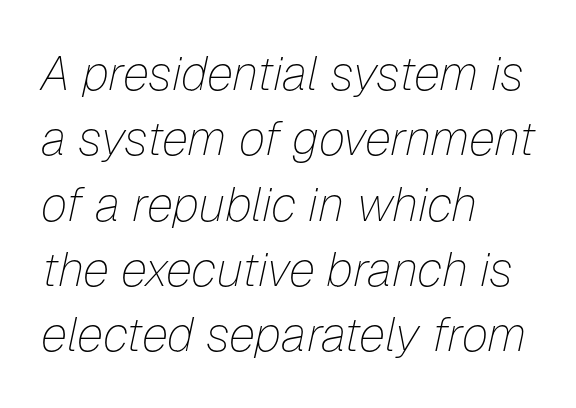
Q: Is the text bold? A: No.
Q: Is the text italic (slanted)? A: Yes, it leans right by about 12 degrees.
Q: Is the text underlined? A: No.
Q: How is the paragraph aligned? A: Left-aligned.
Q: Is the spacing between letters normal or unusually wide? A: Normal.
Q: Is the spacing between lines tight, normal or loose? A: Normal.
Q: Width (condensed, normal, or wide)? A: Normal.
Q: Stroke contrast? A: Low.
Q: x-height? A: Medium.
Q: Monospaced? A: No.
